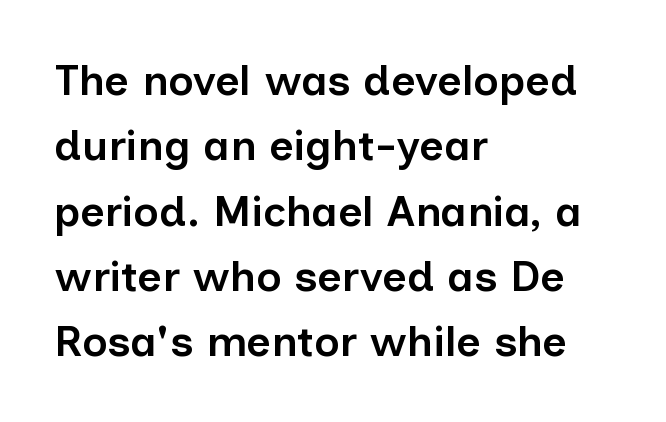
Q: Is the text bold? A: Semi-bold.
Q: Is the text italic (slanted)? A: No, it is upright.
Q: Is the typeface a serif or a sans-serif typeface? A: Sans-serif.
Q: Is the text underlined? A: No.
Q: How is the paragraph aligned? A: Left-aligned.
Q: Is the spacing between letters normal or unusually wide? A: Normal.
Q: Is the spacing between lines tight, normal or loose? A: Normal.
Q: Width (condensed, normal, or wide)? A: Normal.
Q: Stroke contrast? A: Low.
Q: x-height? A: Medium.
Q: Monospaced? A: No.
